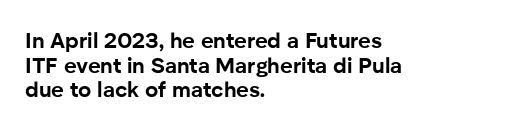
Here the glyphs are tracked normally, forming tight word shapes. Ordinary non-slanted type is in use. Which margin do the lines hug? The left one — the right edge is uneven. Leading: reduced. The space beneath each line is pristine and unruled.
